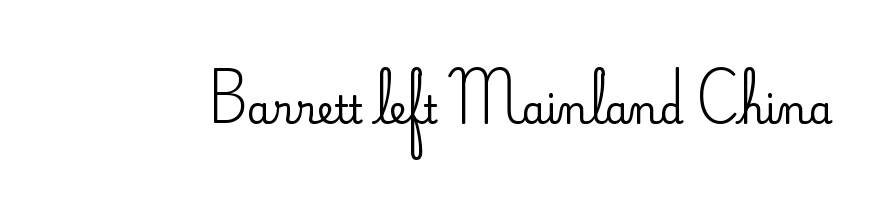
The image shows 38 px serif type, upright; set normal letter spacing, not underlined; medium stroke contrast and a small x-height.
